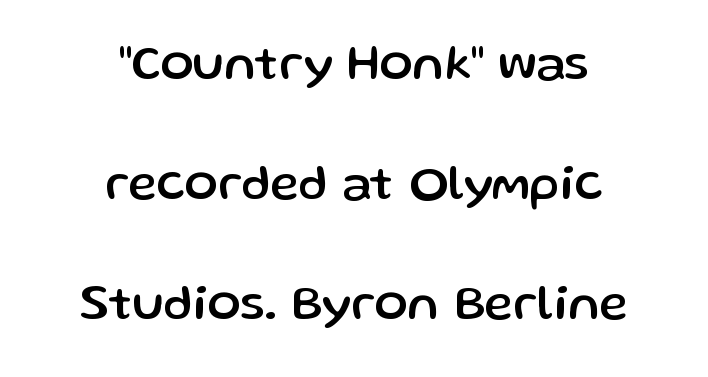
{"serif": "no", "italic": "no", "width": "normal", "stroke_contrast": "low", "x_height": "medium", "monospaced": "no", "underline": "no", "align": "center", "line_spacing": "loose", "line_spacing_ratio": 2.45, "letter_spacing": "normal", "letter_spacing_em": 0.0, "glyph_px": 49}
